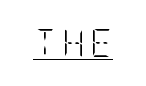
{"italic": "no", "bold": "no", "weight": "light", "width": "condensed", "stroke_contrast": "low", "x_height": "large", "underline": "yes", "glyph_px": 28}
